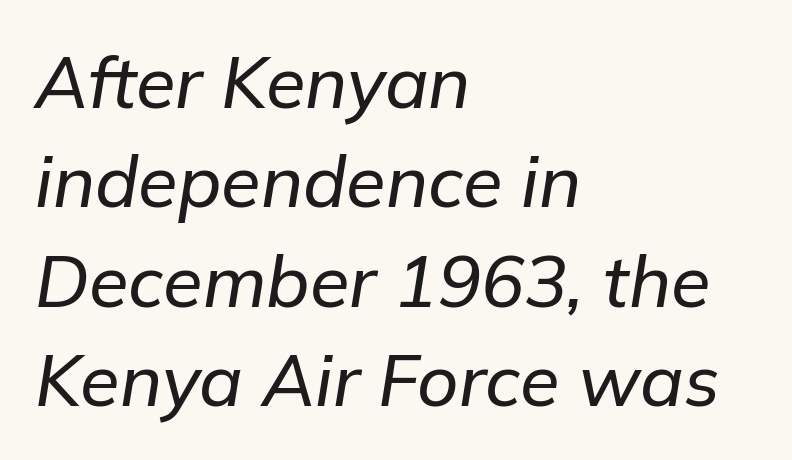
Here the designer chose a conventional face with non-uniform glyph widths. Yep, that's italic — everything's leaning. The horizontal fit of the characters is conventional and even. Underlining? Definitely not there. Horizontally, the lines are justified to the leading edge only.
